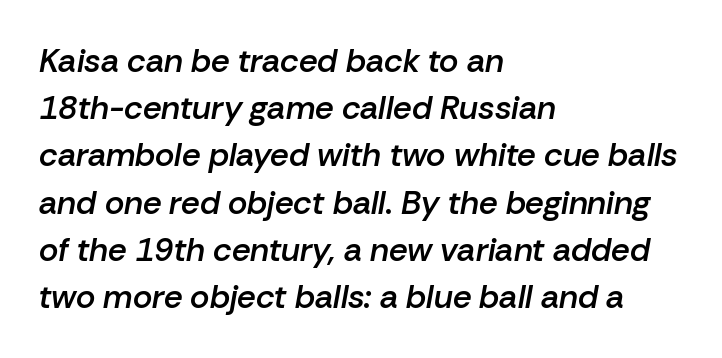
{"italic": "yes", "lean": "right", "slant_degrees": 10, "bold": "semi", "weight": "semibold", "width": "normal", "stroke_contrast": "low", "x_height": "medium", "monospaced": "no", "underline": "no", "align": "left", "line_spacing": "normal", "line_spacing_ratio": 1.43, "letter_spacing": "normal", "letter_spacing_em": 0.0, "glyph_px": 33}
